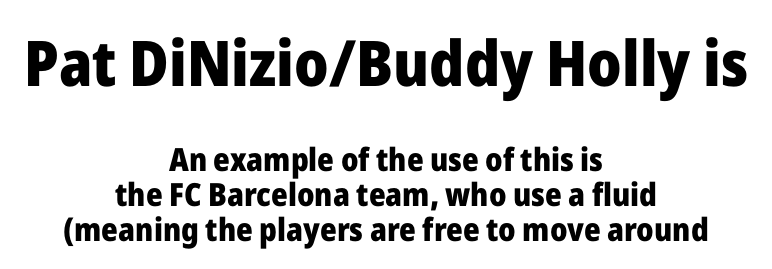
{"serif": "no", "italic": "no", "bold": "yes", "weight": "heavy", "width": "normal", "stroke_contrast": "low", "x_height": "medium", "monospaced": "no", "underline": "no", "align": "center", "line_spacing": "tight", "line_spacing_ratio": 1.08, "letter_spacing": "normal", "letter_spacing_em": 0.0, "larger_block": "first", "size_ratio": 1.97, "glyph_px": 63}
